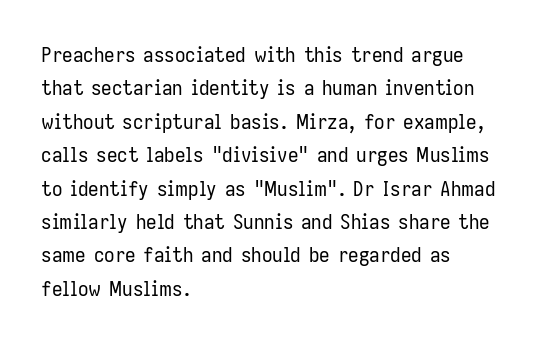
How would I describe the line gaps? Plain and ordinary. Weight: in the light-to-regular range. The type is set solid horizontally, with unmodified tracking. The lines are quadded left.
